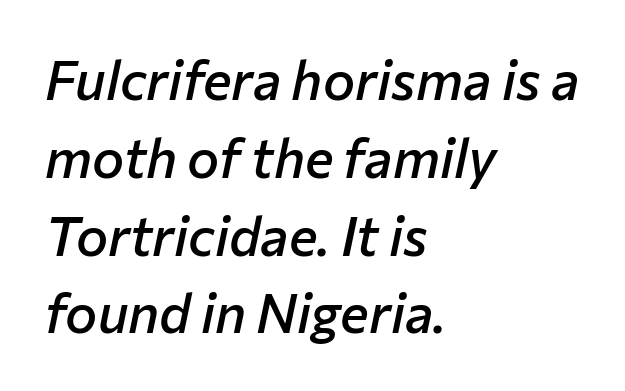
Vertical spacing — default. The passage is arranged the way most books set body copy — flush left. A typesetter would call this zero additional tracking. The whole block is typeset with a tilt. The gap between lines stays unmarked. Proportional: the letters do not fall into vertical columns.
